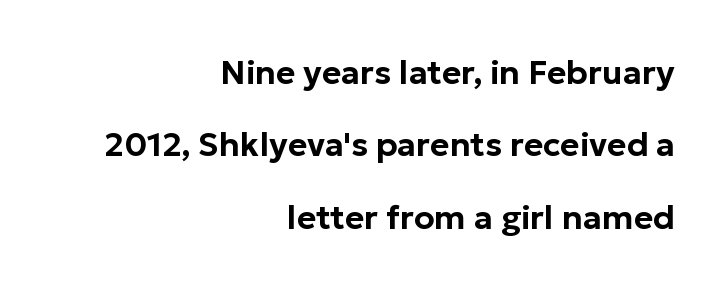
The image shows 33 px sans-serif type, upright; set right-aligned, loose line spacing (2.19x), normal letter spacing, not underlined; low stroke contrast and a medium x-height.
